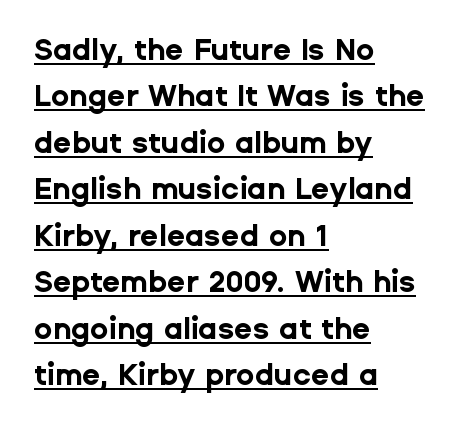
The image shows 30 px bold sans-serif type, upright; set left-aligned, normal line spacing (1.55x), normal letter spacing, underlined; low stroke contrast and a medium x-height.
